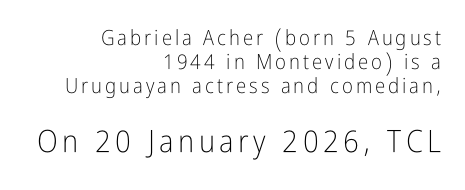
The image shows 31 px light, condensed sans-serif type, upright; set right-aligned, tight line spacing (1.15x), not underlined; the second (bottom) block is 1.48x larger; low stroke contrast and a medium x-height.
